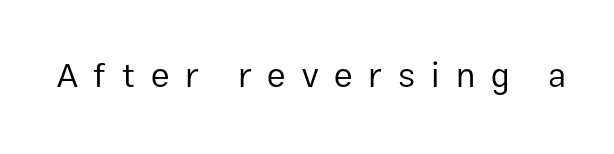
The image shows 34 px regular-weight sans-serif type, upright; set unusually wide letter spacing (+0.47 em), not underlined; low stroke contrast and a medium x-height.
